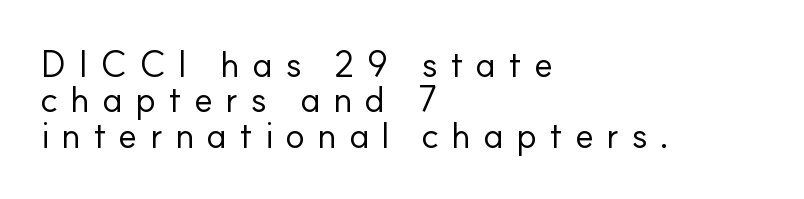
Q: Is the text bold? A: No.
Q: Is the text italic (slanted)? A: No, it is upright.
Q: Is the typeface a serif or a sans-serif typeface? A: Sans-serif.
Q: Is the text underlined? A: No.
Q: How is the paragraph aligned? A: Left-aligned.
Q: Is the spacing between letters normal or unusually wide? A: Unusually wide.
Q: Is the spacing between lines tight, normal or loose? A: Tight.
Q: Width (condensed, normal, or wide)? A: Normal.
Q: Stroke contrast? A: Low.
Q: x-height? A: Small.
Q: Monospaced? A: No.
